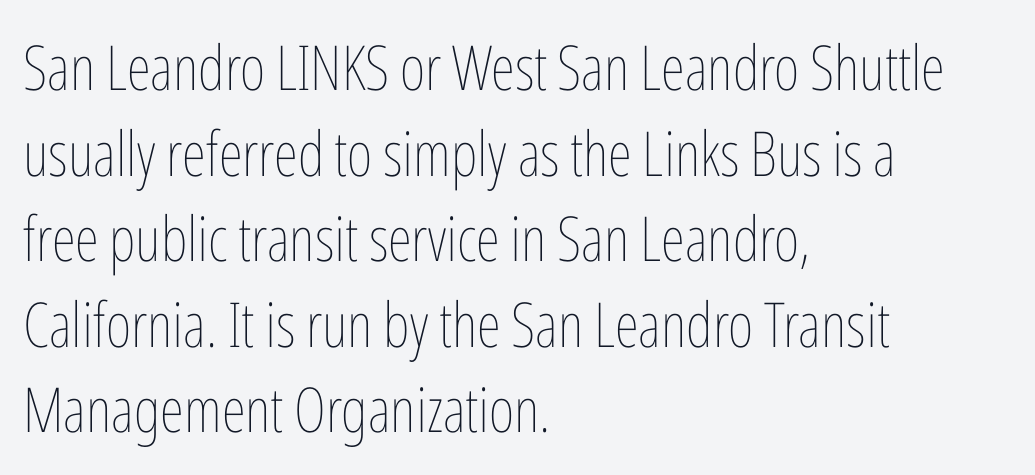
Caption: standard tracking, unaltered. The line-height multiplier appears to be the usual default. Posture: vertical. Character widths vary here, with narrow letters taking less room than wide ones. The lines in this sample share a left origin and differ only in where they stop. The letters look calm and open, with moderate or lighter stems.
